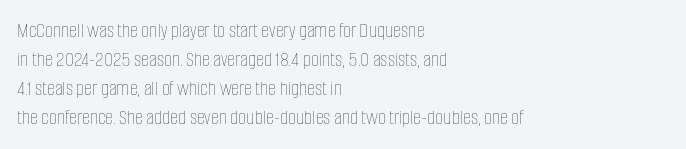
The image shows 22 px text type, upright; set left-aligned, normal line spacing (1.32x), normal letter spacing, not underlined.
